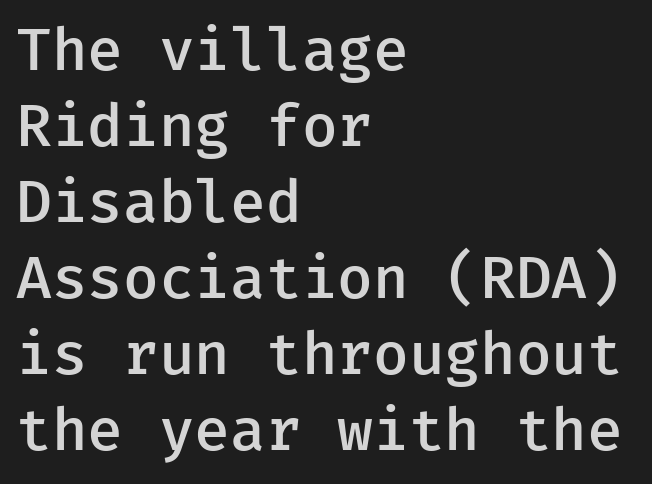
Only glyphs here, with clear space below each row. The ragged edge is on the right, which tells us the setting is flush left. Letter spacing: default. A normal amount of white space separates one row of letters from the next.
